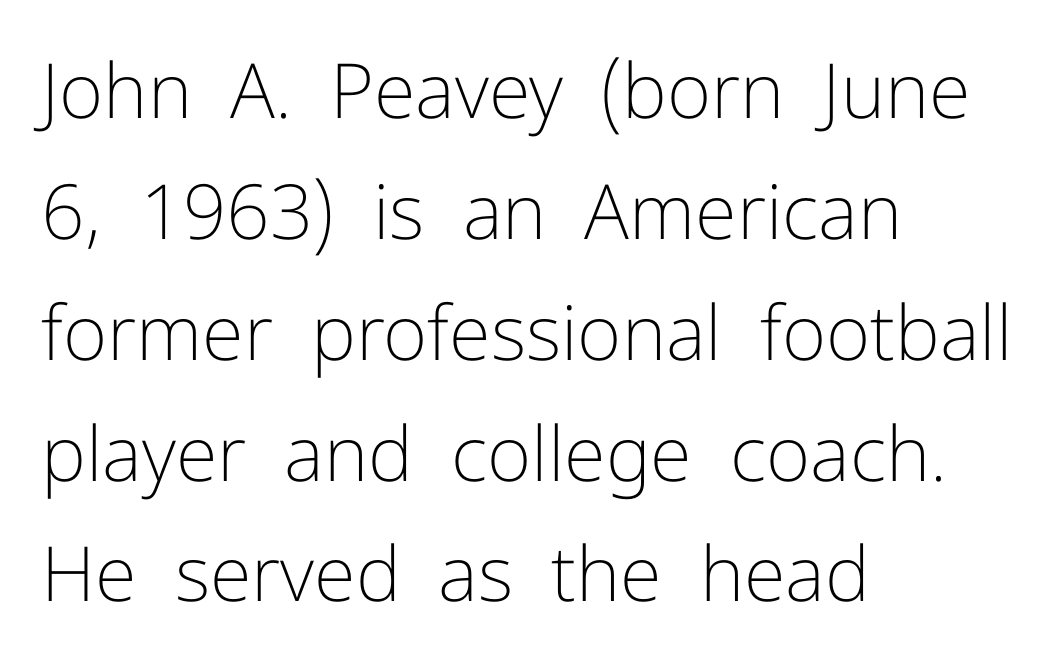
Where is the straight margin? On the left. Unbolded letterforms with no extra heft. Examine the stroke ends and you'll find no serifs. Any mark beneath the type? The region is blank.
